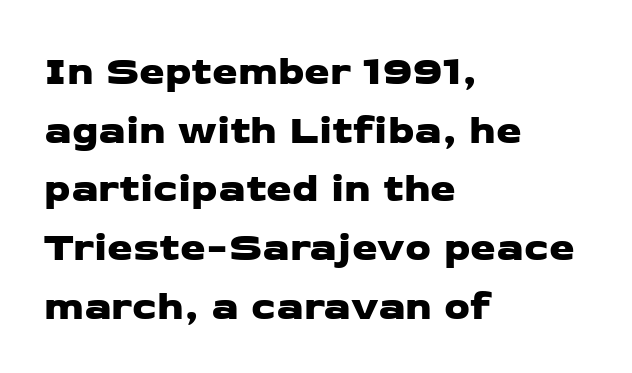
Q: Is the typeface a serif or a sans-serif typeface? A: Sans-serif.
Q: Is the text underlined? A: No.
Q: How is the paragraph aligned? A: Left-aligned.
Q: Is the spacing between letters normal or unusually wide? A: Normal.
Q: Is the spacing between lines tight, normal or loose? A: Normal.
Q: Width (condensed, normal, or wide)? A: Wide.
Q: Stroke contrast? A: Low.
Q: x-height? A: Medium.
Q: Monospaced? A: No.
